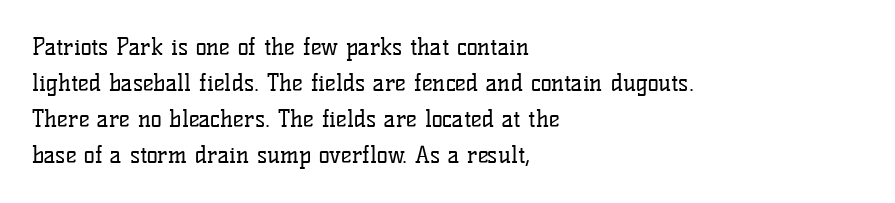
Q: Is the text bold? A: No.
Q: Is the text italic (slanted)? A: No, it is upright.
Q: Is the text underlined? A: No.
Q: How is the paragraph aligned? A: Left-aligned.
Q: Is the spacing between letters normal or unusually wide? A: Normal.
Q: Is the spacing between lines tight, normal or loose? A: Normal.
